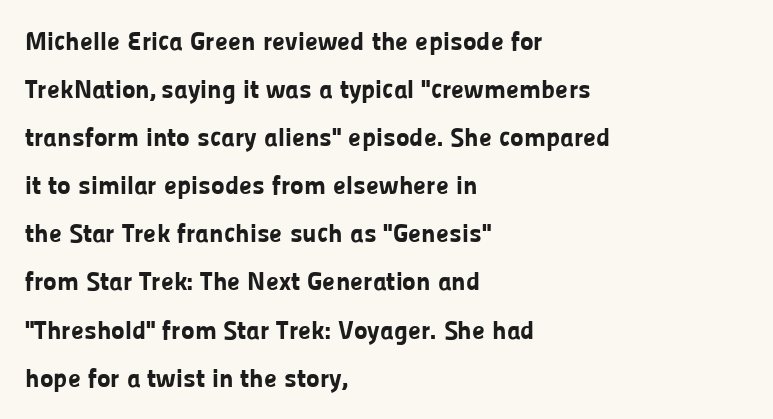
Is there any slant? The stems are plumb. Short note: letters normally spaced. If you drew a ruler down the left edge, every line would touch it. The font is running at its bold setting.
